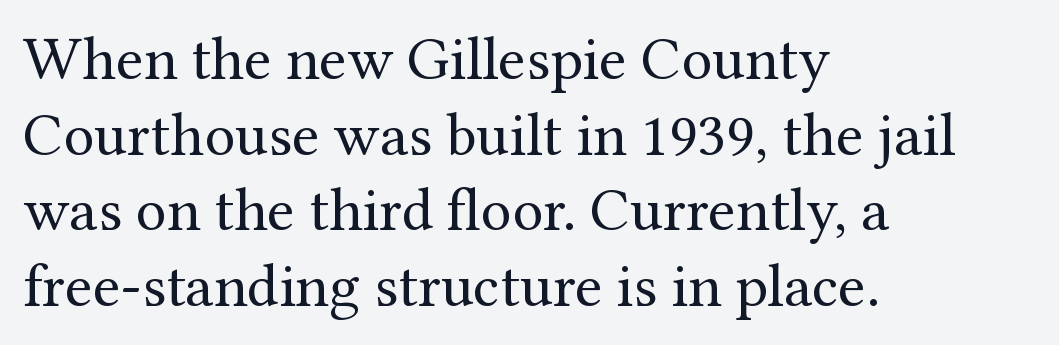
Q: Is the text bold? A: No.
Q: Is the text italic (slanted)? A: No, it is upright.
Q: Is the typeface a serif or a sans-serif typeface? A: Serif.
Q: Is the text underlined? A: No.
Q: How is the paragraph aligned? A: Left-aligned.
Q: Is the spacing between letters normal or unusually wide? A: Normal.
Q: Width (condensed, normal, or wide)? A: Normal.
Q: Stroke contrast? A: Medium.
Q: x-height? A: Medium.
Q: Monospaced? A: No.
